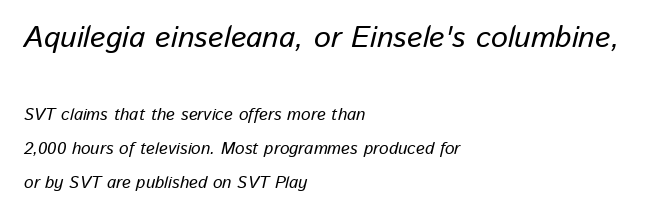
Q: Is the text italic (slanted)? A: Yes, it leans right by about 13 degrees.
Q: Is the text underlined? A: No.
Q: How is the paragraph aligned? A: Left-aligned.
Q: Is the spacing between letters normal or unusually wide? A: Normal.
Q: Is the spacing between lines tight, normal or loose? A: Loose.
Q: Which block of text is set in a larger size, the first (top) or the second (bottom)? A: The first (top) one.
Q: Width (condensed, normal, or wide)? A: Normal.
Q: Stroke contrast? A: Low.
Q: x-height? A: Medium.
Q: Monospaced? A: No.
